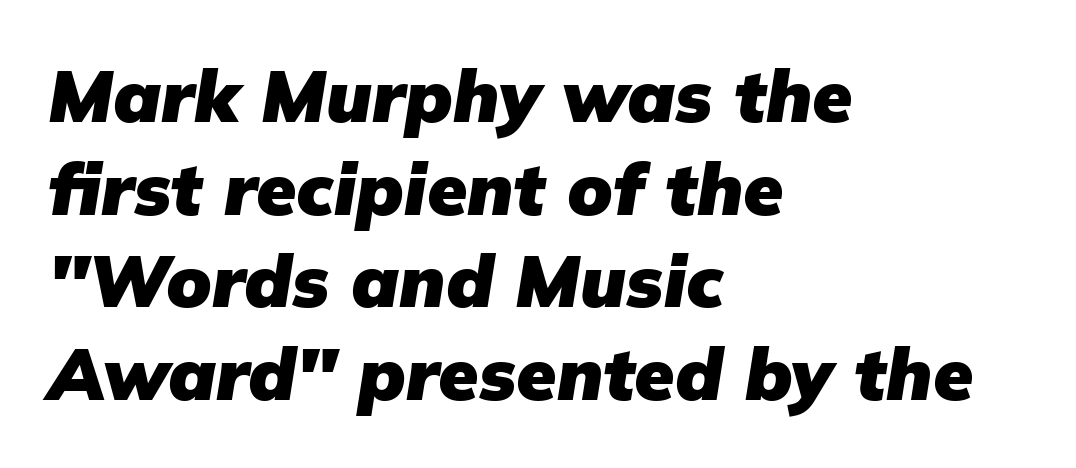
Baseline-to-baseline distance is the conventional proportion of letter height. Leftover space on each line is placed entirely after the last word. The string is rendered with underlining switched off. I'd describe the lettering as bold — thick and assertive. Is the type slanted? Yes — the strokes lean at a clear angle.
